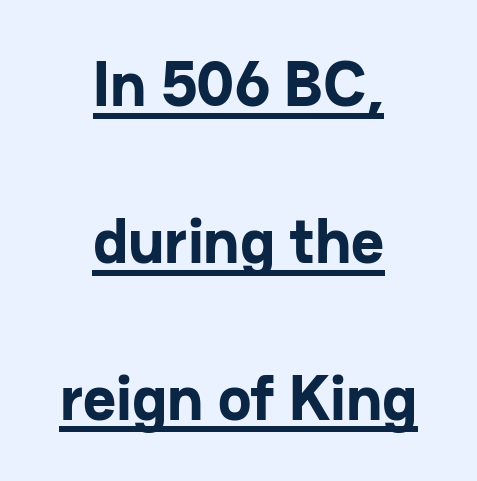
Q: Is the text bold? A: Yes.
Q: Is the text italic (slanted)? A: No, it is upright.
Q: Is the typeface a serif or a sans-serif typeface? A: Sans-serif.
Q: Is the text underlined? A: Yes.
Q: How is the paragraph aligned? A: Centered.
Q: Is the spacing between letters normal or unusually wide? A: Normal.
Q: Is the spacing between lines tight, normal or loose? A: Loose.
Q: Width (condensed, normal, or wide)? A: Normal.
Q: Stroke contrast? A: Low.
Q: x-height? A: Medium.
Q: Monospaced? A: No.
